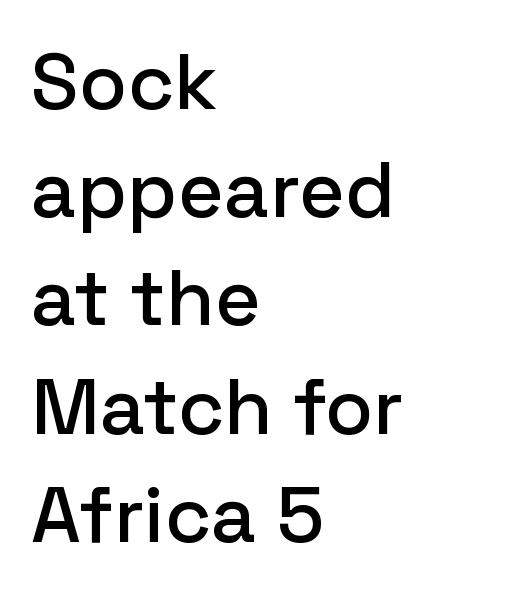
The image shows 79 px sans-serif type, upright; set left-aligned, normal line spacing (1.37x), normal letter spacing, not underlined; low stroke contrast and a medium x-height.
